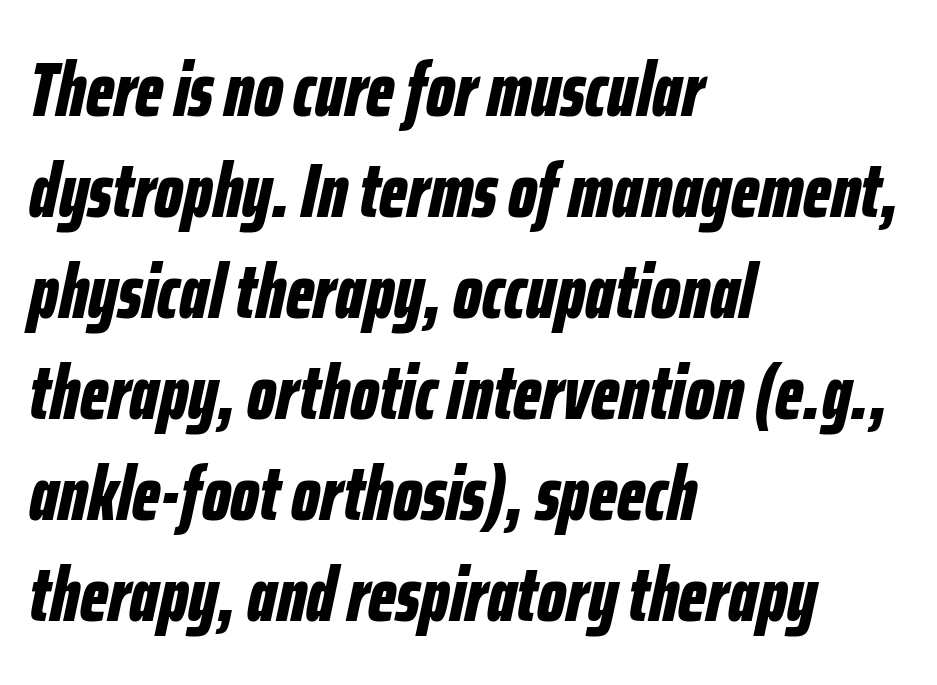
Characters follow at the spacing the type designer built in. Line beginnings align vertically; line endings do not. The space directly below the letters is spotless. These lines are rendered in a variable-pitch font.
